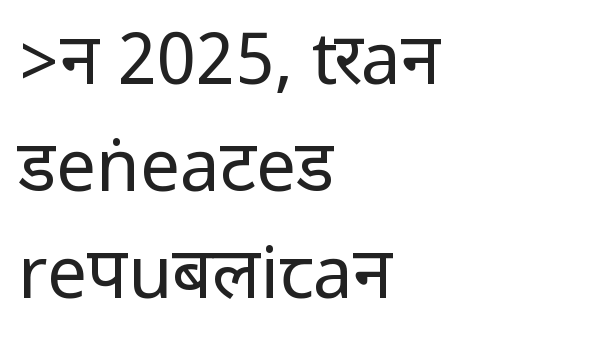
If you drew a line through each stem, it would be perfectly vertical. A typesetter would call this zero additional tracking. The setting favours the left margin, as ordinary paragraphs usually do. Successive baselines arrive at the customary interval. The letters carry no serifs — their stems end cleanly without finishing strokes.
